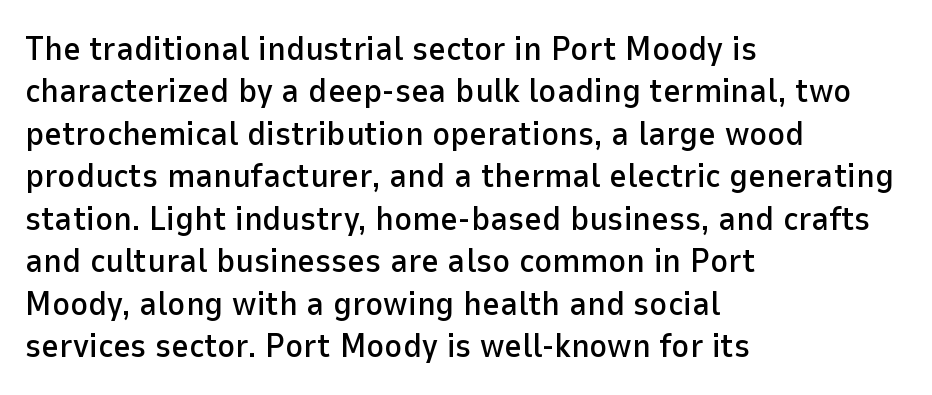
Reading down the block, your eye returns to a fixed left position each line. Looks like regular typesetting: each glyph gets only the width it needs. Standard letterfit; no display-style spreading of the glyphs. Type style note: lacks serifs. Rule under the text: the space is simply empty. Vertical spacing — default.
